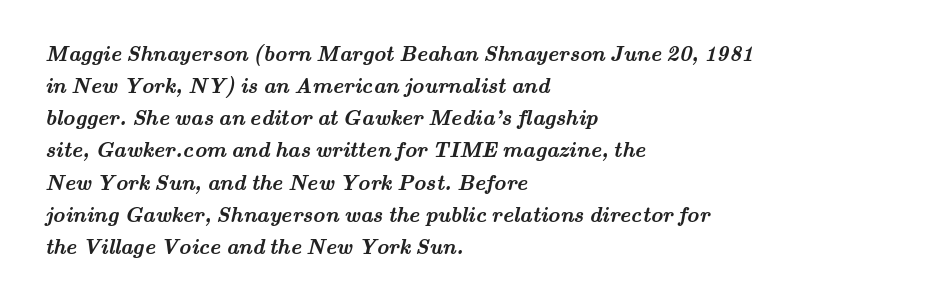
The string is rendered with underlining switched off. What stands out about the letter spacing? Nothing — it is the standard amount. I'd describe the lettering as bold — thick and assertive. What's the leading like? Ordinary, nothing unusual. This rendering uses left alignment, leaving the right contour irregular.
